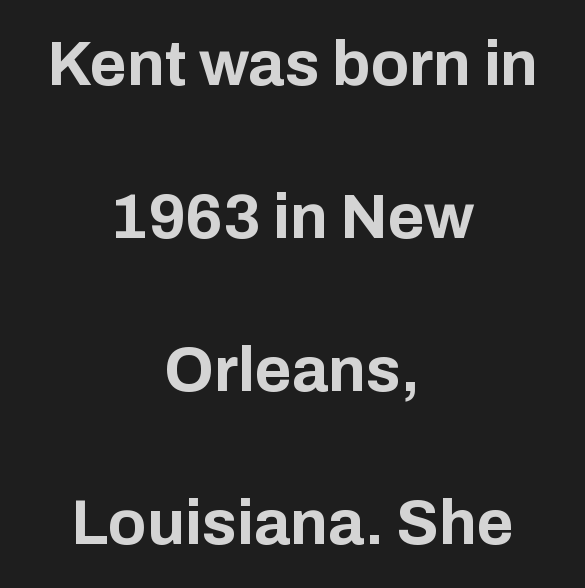
{"serif": "no", "italic": "no", "bold": "yes", "weight": "bold", "width": "normal", "stroke_contrast": "low", "x_height": "medium", "monospaced": "no", "underline": "no", "align": "center", "line_spacing": "loose", "line_spacing_ratio": 2.43, "letter_spacing": "normal", "letter_spacing_em": 0.0, "glyph_px": 63}
